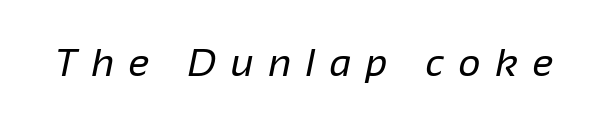
The image shows 39 px regular-weight sans-serif type; set unusually wide letter spacing (+0.37 em), not underlined; low stroke contrast and a medium x-height.
